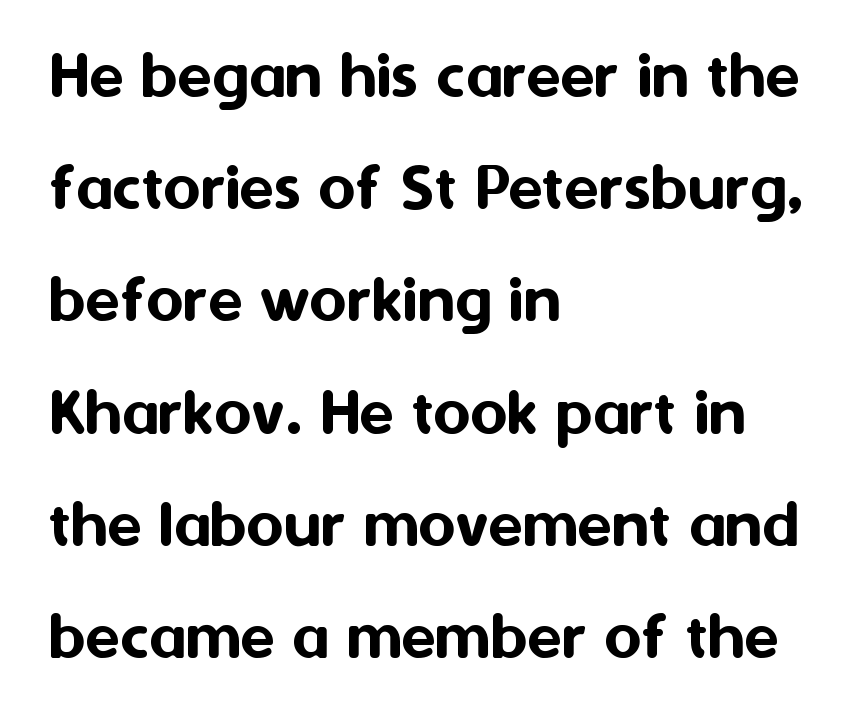
The image shows 71 px sans-serif type, upright; set left-aligned, normal line spacing (1.58x), normal letter spacing, not underlined; medium stroke contrast and a medium x-height.
